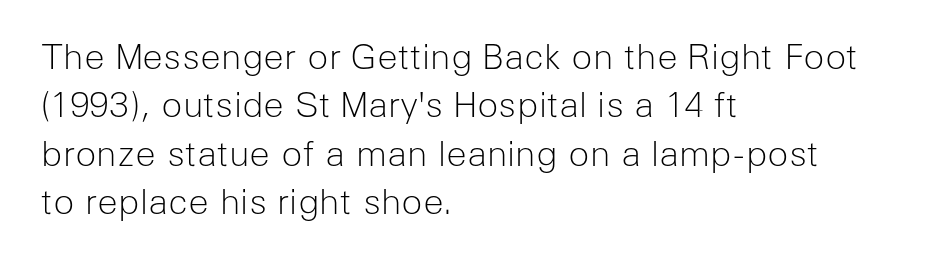
{"serif": "no", "italic": "no", "bold": "no", "weight": "light", "width": "normal", "stroke_contrast": "low", "x_height": "medium", "monospaced": "no", "underline": "no", "align": "left", "line_spacing": "normal", "line_spacing_ratio": 1.38, "letter_spacing": "normal", "letter_spacing_em": 0.0, "glyph_px": 35}
